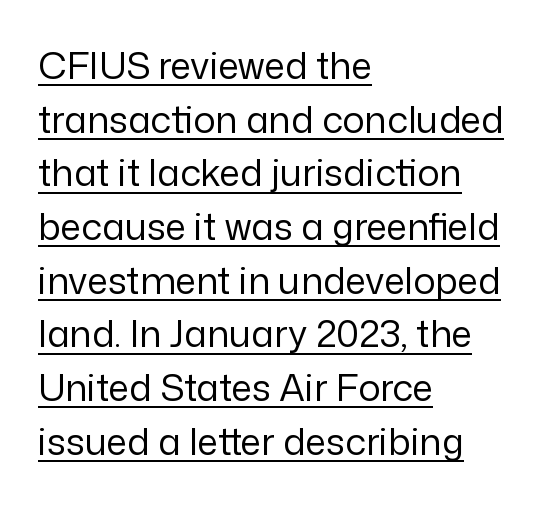
{"serif": "no", "italic": "no", "bold": "no", "weight": "regular", "width": "normal", "stroke_contrast": "low", "x_height": "medium", "monospaced": "no", "underline": "yes", "align": "left", "line_spacing": "normal", "line_spacing_ratio": 1.45, "letter_spacing": "normal", "letter_spacing_em": 0.0, "glyph_px": 37}
